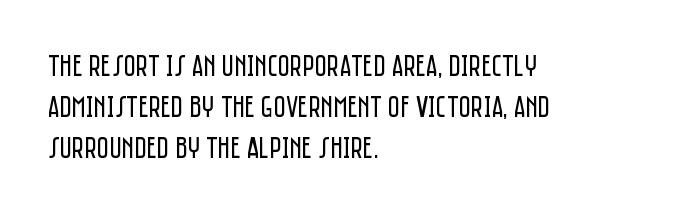
{"serif": "no", "italic": "no", "bold": "no", "weight": "regular", "width": "condensed", "stroke_contrast": "low", "x_height": "large", "monospaced": "no", "underline": "no", "align": "left", "line_spacing": "normal", "line_spacing_ratio": 1.37, "letter_spacing": "normal", "letter_spacing_em": 0.0, "glyph_px": 30}
